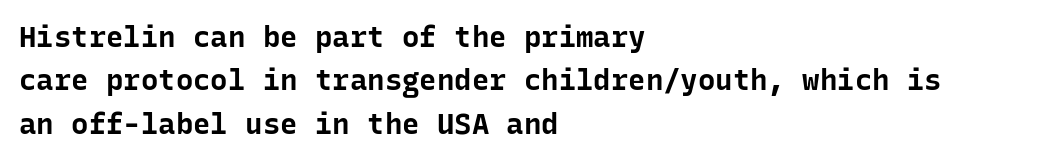
{"serif": "no", "italic": "no", "bold": "yes", "weight": "bold", "width": "normal", "stroke_contrast": "low", "x_height": "medium", "monospaced": "yes", "underline": "no", "align": "left", "line_spacing": "normal", "line_spacing_ratio": 1.5, "letter_spacing": "normal", "letter_spacing_em": 0.0, "glyph_px": 29}
